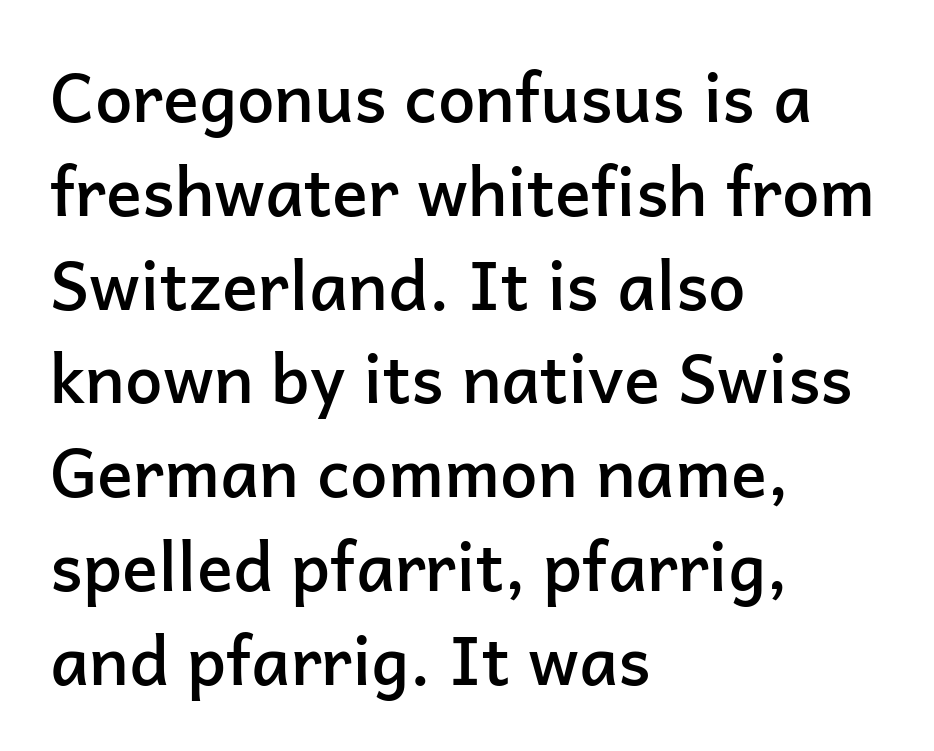
The image shows 67 px semibold sans-serif type, upright; set left-aligned, normal line spacing (1.4x), normal letter spacing, not underlined; low stroke contrast and a medium x-height.
